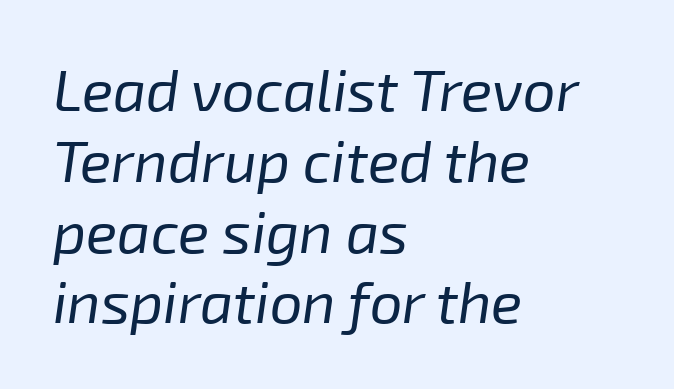
{"italic": "yes", "lean": "right", "slant_degrees": 8, "bold": "no", "weight": "regular", "width": "normal", "stroke_contrast": "low", "x_height": "medium", "monospaced": "no", "underline": "no", "align": "left", "line_spacing_ratio": 1.22, "letter_spacing": "normal", "letter_spacing_em": 0.0, "glyph_px": 58}
